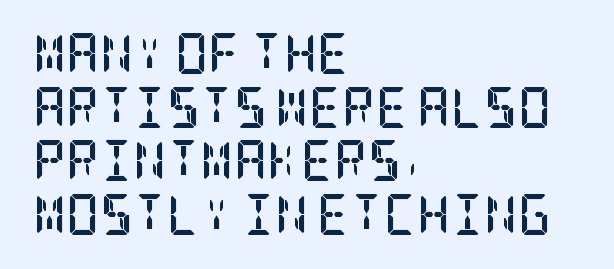
{"serif": "yes", "italic": "no", "bold": "yes", "weight": "semibold", "width": "condensed", "stroke_contrast": "low", "x_height": "large", "underline": "no", "align": "left", "line_spacing": "normal", "line_spacing_ratio": 1.31, "letter_spacing": "normal", "letter_spacing_em": 0.0, "glyph_px": 41}
